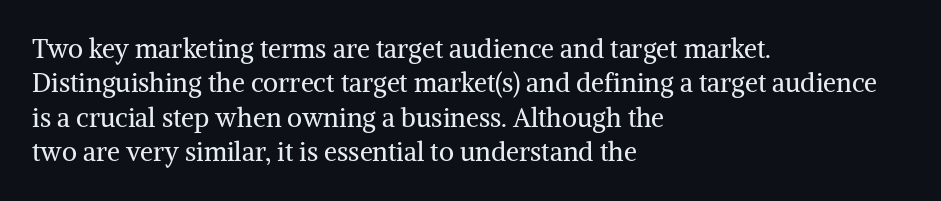
Leftover space on each line is placed entirely after the last word. Notice how the stems are strictly vertical — no italics here. The rendering uses a moderate line-height, typical for paragraphs. Underlining? Definitely not there. A light-to-regular cut is what we see here.
